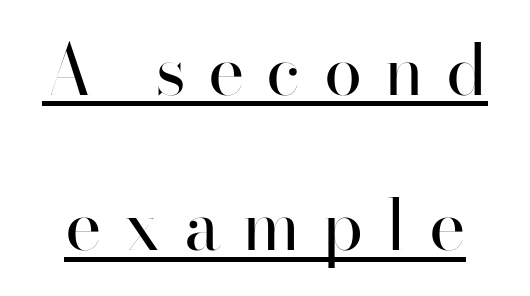
Does a line run under the words? Yes, clearly. Look at the tracking — it's clearly loosened, letters drifting apart. A roman cut, with each character standing at attention. These glyphs show unthickened strokes, regular width or finer. The letters advance in unequal steps, a hallmark of proportional type. A typesetter would call this leading open, well beyond the default.
